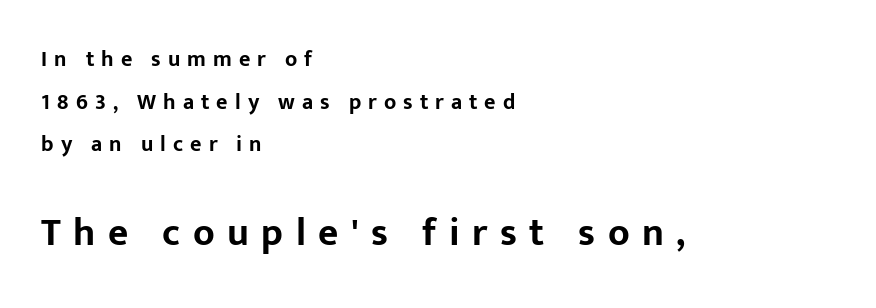
Q: Is the text bold? A: Yes.
Q: Is the text italic (slanted)? A: No, it is upright.
Q: Is the typeface a serif or a sans-serif typeface? A: Sans-serif.
Q: Is the text underlined? A: No.
Q: How is the paragraph aligned? A: Left-aligned.
Q: Is the spacing between letters normal or unusually wide? A: Unusually wide.
Q: Is the spacing between lines tight, normal or loose? A: Loose.
Q: Which block of text is set in a larger size, the first (top) or the second (bottom)? A: The second (bottom) one.
Q: Width (condensed, normal, or wide)? A: Normal.
Q: Stroke contrast? A: Low.
Q: x-height? A: Medium.
Q: Monospaced? A: No.
